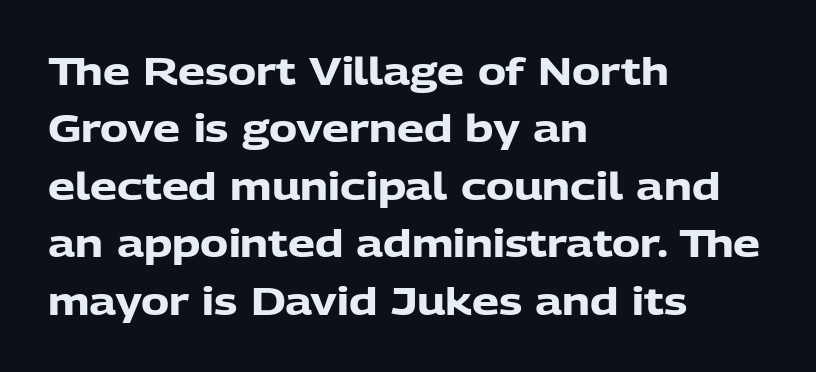
The image shows 38 px heavy sans-serif type, upright; set left-aligned, normal line spacing (1.51x), normal letter spacing, not underlined; low stroke contrast and a medium x-height.
